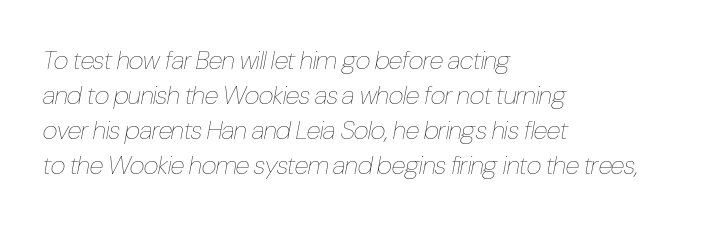
Tracking here is standard; glyphs follow each other at the usual distance. Is the type slanted? Yes — the strokes lean at a clear angle. The cut favours lightness, reaching ordinary text weight at its darkest. Check the space under the baseline: it is left empty. Leftover space on each line is placed entirely after the last word. Evenly set lines give the paragraph a standard silhouette.
